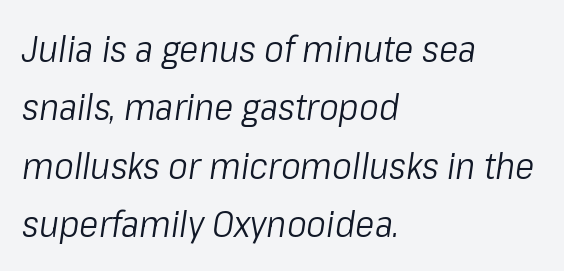
A clean baseline with only descenders dipping below it. Do the characters align in a grid? No, the font is proportional. The typography opts for an oblique posture over an upright one. Line beginnings align vertically; line endings do not.
